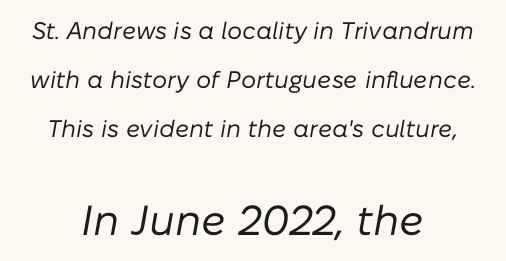
The image shows 42 px regular-weight type, italic (leaning right); set centered, loose line spacing (2.04x), normal letter spacing, not underlined; the second (bottom) block is 1.75x larger; low stroke contrast and a medium x-height.
